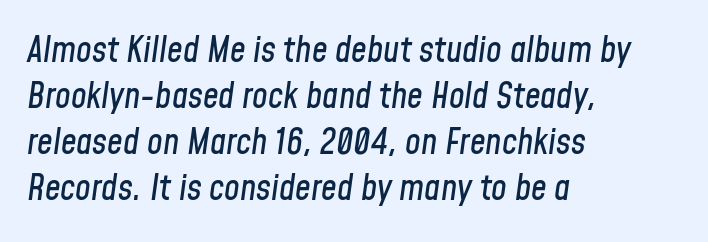
The image shows 35 px condensed type, italic (leaning right); set left-aligned, normal line spacing (1.31x), normal letter spacing, not underlined; low stroke contrast and a medium x-height.
